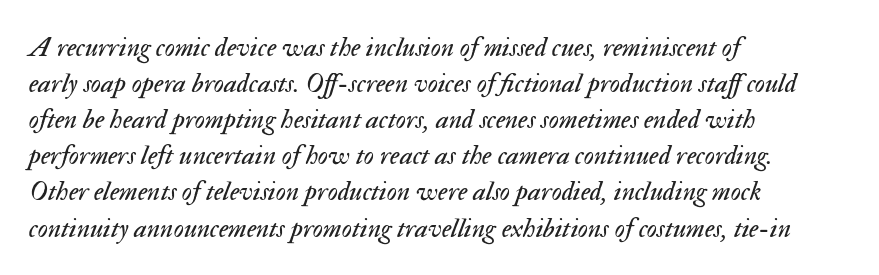
Tracking here is standard; glyphs follow each other at the usual distance. Stem width sits at or under what a default text font uses. Slanted lettering throughout. Normally led — the rows are evenly, conventionally spaced. Nobody drew a line under any word here.
